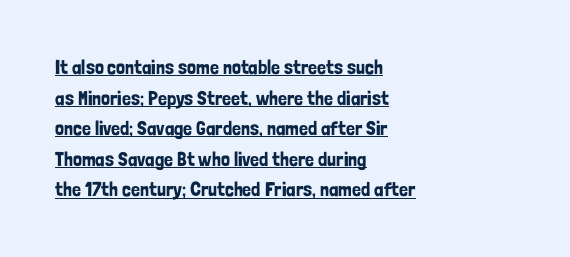
The image shows 20 px text type, upright; set left-aligned, normal line spacing (1.53x), normal letter spacing, underlined.
